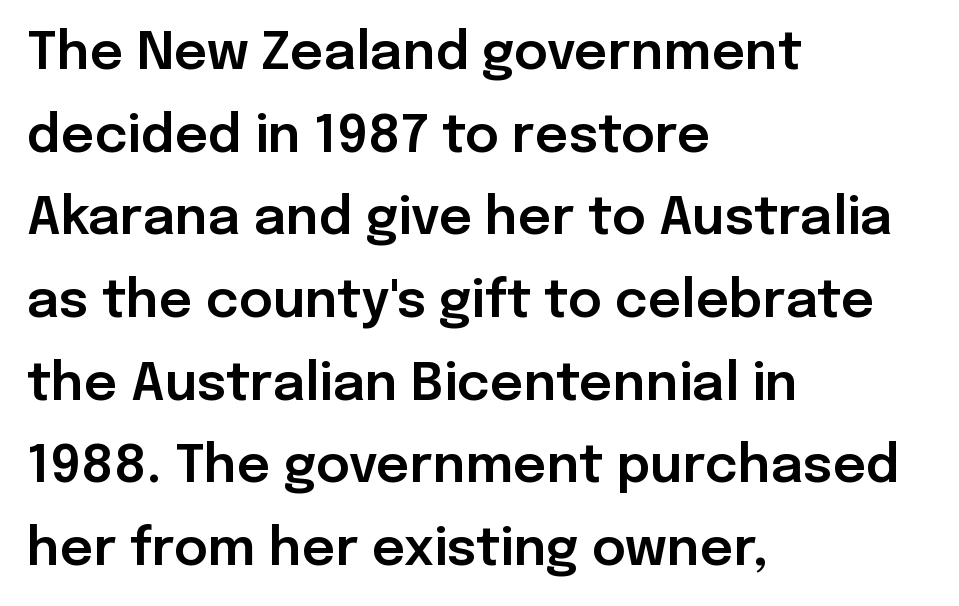
No feet cap the strokes, marking this as sans-serif type. Beneath every word, the page is bare. One-word summary of the alignment: left. Short note: letters normally spaced. How would I describe the line gaps? Plain and ordinary.
